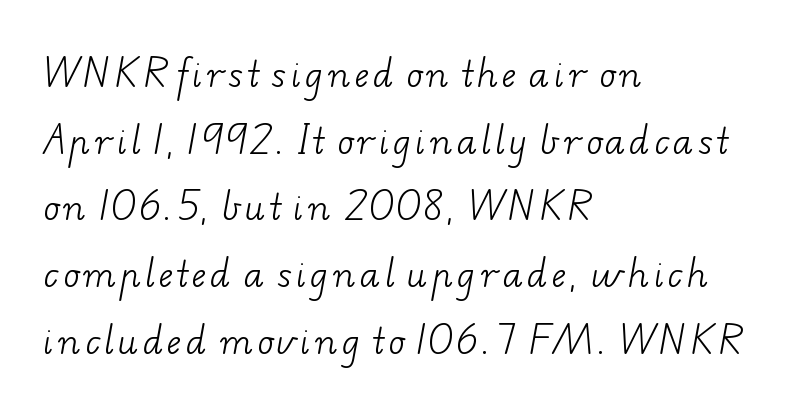
{"serif": "yes", "bold": "no", "weight": "light", "width": "wide", "stroke_contrast": "low", "x_height": "small", "monospaced": "no", "underline": "no", "align": "left", "line_spacing": "loose", "line_spacing_ratio": 1.96, "glyph_px": 34}
